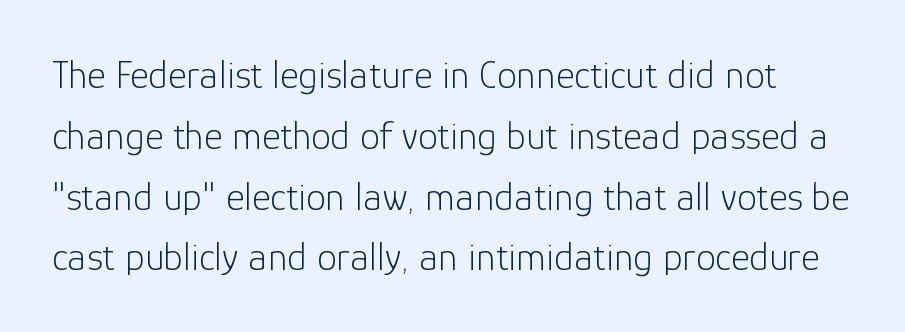
The image shows 40 px light sans-serif type, upright; set normal line spacing (1.52x), normal letter spacing, not underlined; low stroke contrast and a medium x-height.
